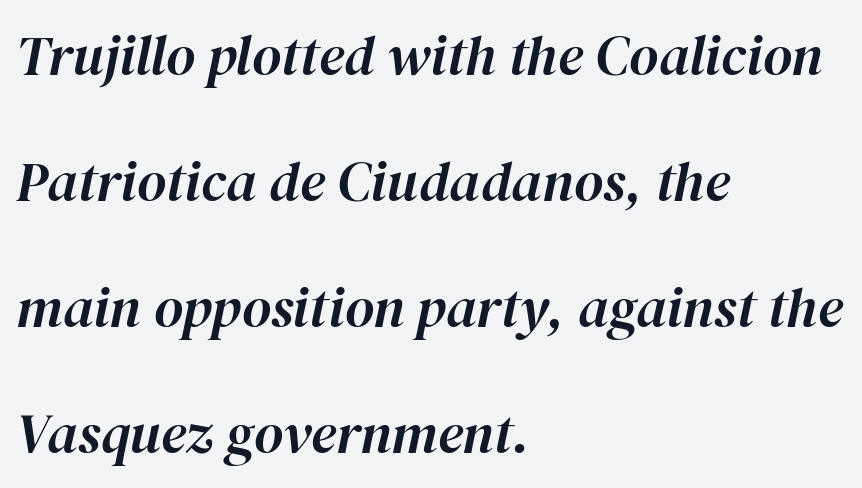
Q: Is the text italic (slanted)? A: Yes, it leans right by about 12 degrees.
Q: Is the text underlined? A: No.
Q: How is the paragraph aligned? A: Left-aligned.
Q: Is the spacing between letters normal or unusually wide? A: Normal.
Q: Is the spacing between lines tight, normal or loose? A: Loose.
Q: Width (condensed, normal, or wide)? A: Normal.
Q: Stroke contrast? A: High.
Q: x-height? A: Medium.
Q: Monospaced? A: No.
